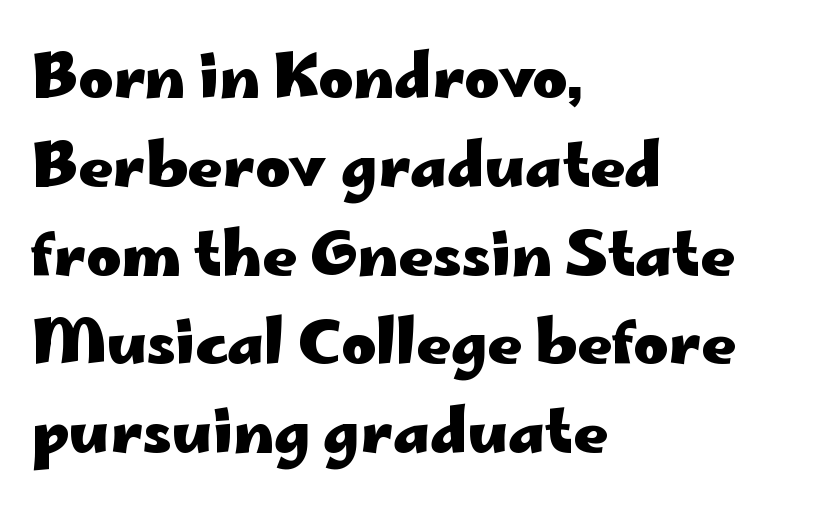
{"serif": "no", "italic": "no", "bold": "yes", "weight": "heavy", "width": "wide", "stroke_contrast": "low", "x_height": "small", "monospaced": "no", "underline": "no", "align": "left", "line_spacing": "normal", "line_spacing_ratio": 1.48, "letter_spacing": "normal", "letter_spacing_em": 0.0, "glyph_px": 60}
